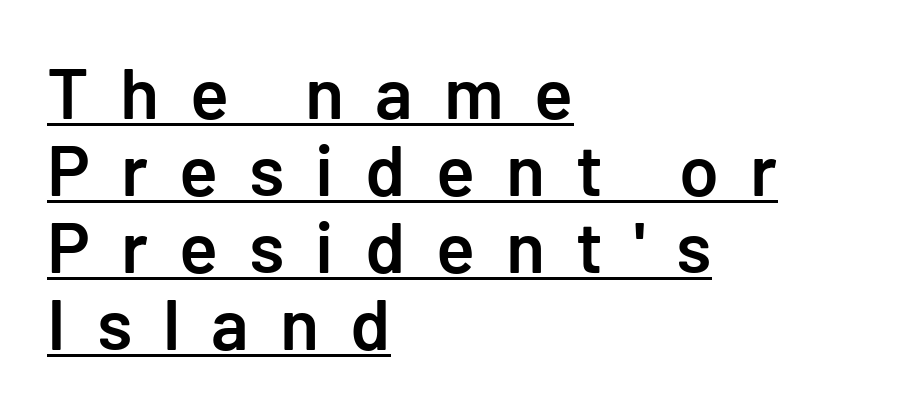
The image shows 72 px semibold sans-serif type, upright; set left-aligned, tight line spacing (1.07x), unusually wide letter spacing (+0.43 em), underlined; low stroke contrast and a medium x-height.
